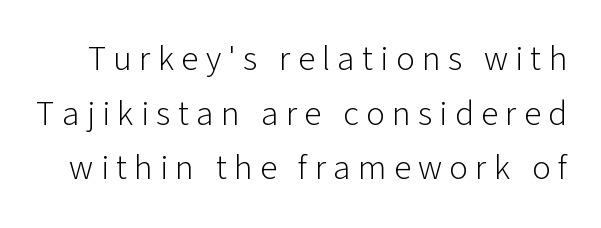
Q: Is the text bold? A: No.
Q: Is the text italic (slanted)? A: No, it is upright.
Q: Is the typeface a serif or a sans-serif typeface? A: Sans-serif.
Q: Is the text underlined? A: No.
Q: Is the spacing between letters normal or unusually wide? A: Unusually wide.
Q: Is the spacing between lines tight, normal or loose? A: Normal.
Q: Width (condensed, normal, or wide)? A: Normal.
Q: Stroke contrast? A: Low.
Q: x-height? A: Medium.
Q: Monospaced? A: No.
